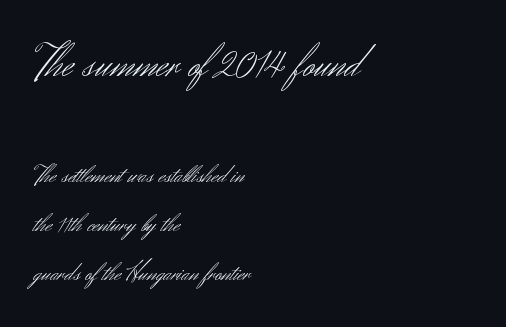
{"serif": "no", "bold": "no", "weight": "light", "width": "normal", "stroke_contrast": "medium", "x_height": "small", "monospaced": "no", "underline": "no", "align": "left", "line_spacing_ratio": 1.89, "letter_spacing": "normal", "letter_spacing_em": 0.0, "larger_block": "first", "size_ratio": 1.77, "glyph_px": 46}
